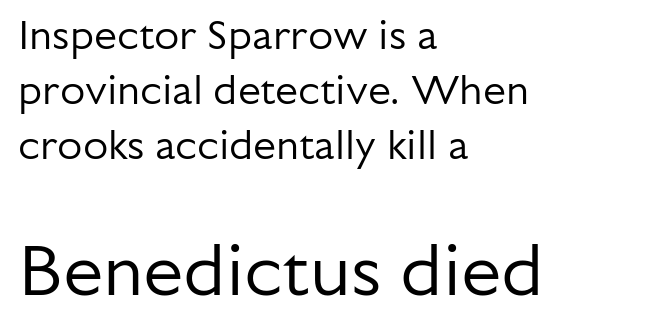
The image shows 72 px regular-weight sans-serif type, upright; set left-aligned, normal line spacing (1.34x), normal letter spacing, not underlined; the second (bottom) block is 1.76x larger; low stroke contrast and a medium x-height.
